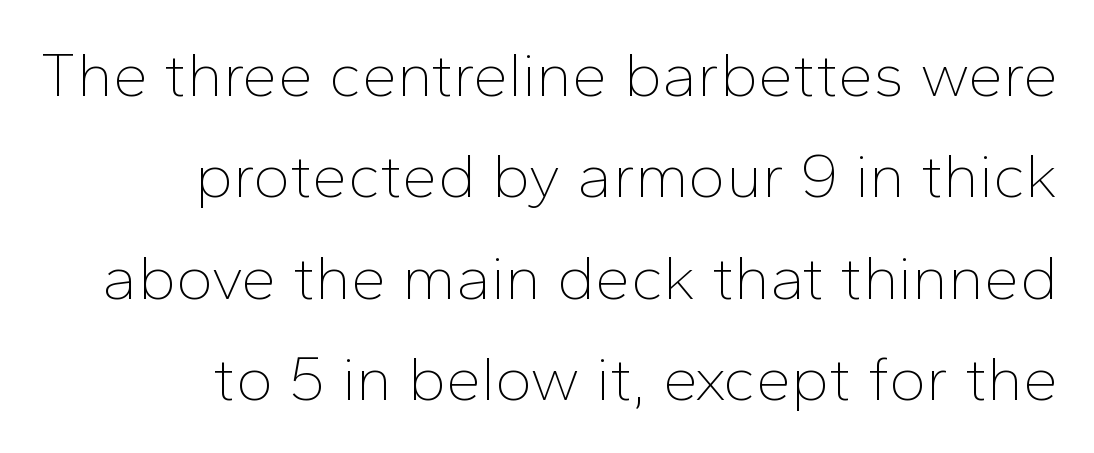
The image shows 63 px thin sans-serif type, upright; set right-aligned, normal line spacing (1.61x), normal letter spacing, not underlined; low stroke contrast and a medium x-height.
